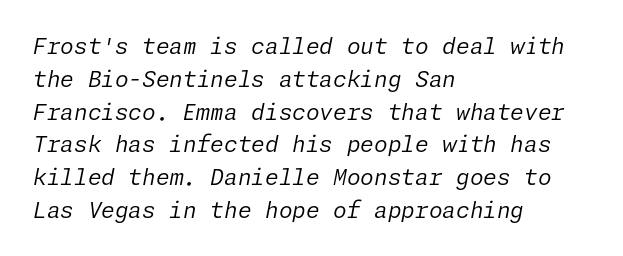
Q: Is the text bold? A: No.
Q: Is the text italic (slanted)? A: Yes, it leans right by about 11 degrees.
Q: Is the text underlined? A: No.
Q: How is the paragraph aligned? A: Left-aligned.
Q: Is the spacing between letters normal or unusually wide? A: Normal.
Q: Is the spacing between lines tight, normal or loose? A: Normal.
